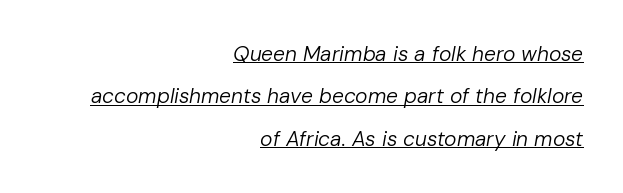
The image shows 21 px text type, italic (leaning right); set right-aligned, loose line spacing (2.02x), normal letter spacing, underlined.
